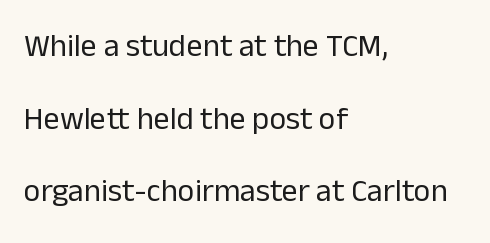
{"serif": "no", "italic": "no", "bold": "no", "weight": "regular", "width": "normal", "stroke_contrast": "low", "x_height": "medium", "monospaced": "no", "underline": "no", "align": "left", "line_spacing": "loose", "line_spacing_ratio": 2.27, "letter_spacing": "normal", "letter_spacing_em": 0.0, "glyph_px": 32}
